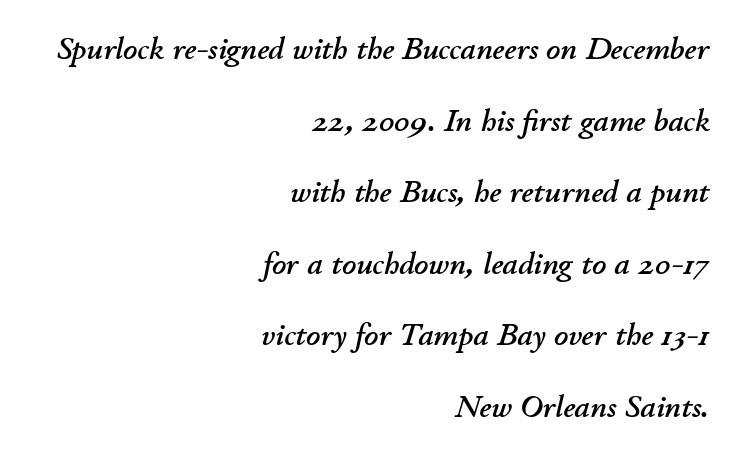
{"italic": "yes", "lean": "right", "slant_degrees": 11, "width": "normal", "stroke_contrast": "low", "x_height": "small", "monospaced": "no", "underline": "no", "align": "right", "line_spacing": "loose", "line_spacing_ratio": 2.31, "letter_spacing": "normal", "letter_spacing_em": 0.0, "glyph_px": 31}
